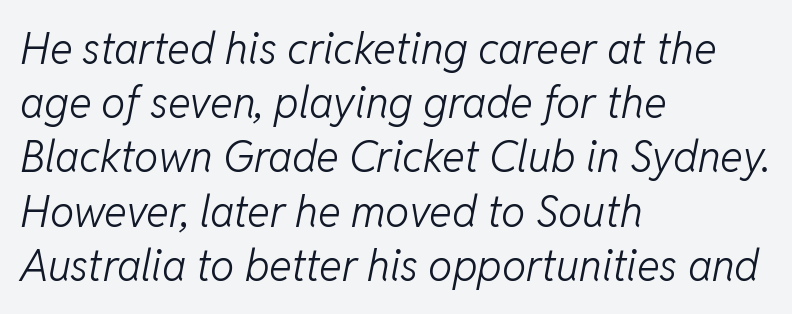
{"italic": "yes", "lean": "right", "slant_degrees": 11, "bold": "no", "weight": "light", "width": "normal", "stroke_contrast": "low", "x_height": "medium", "monospaced": "no", "underline": "no", "align": "left", "line_spacing": "normal", "line_spacing_ratio": 1.26, "letter_spacing": "normal", "letter_spacing_em": 0.0, "glyph_px": 43}
